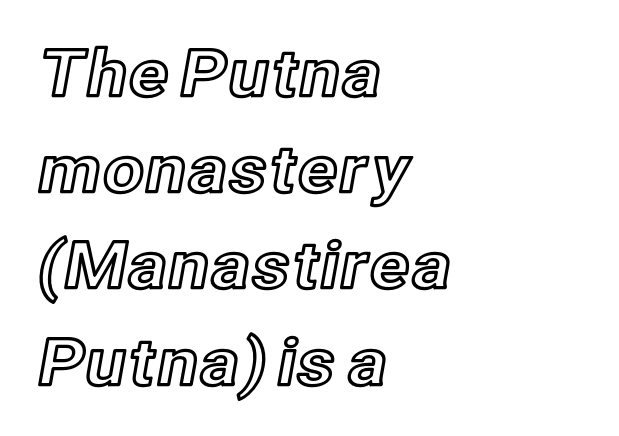
Standard letterfit; no display-style spreading of the glyphs. These lines are rendered in a variable-pitch font. The designer left line spacing at the default. Underlining? Definitely not there. Line starts are locked; line ends wander.
